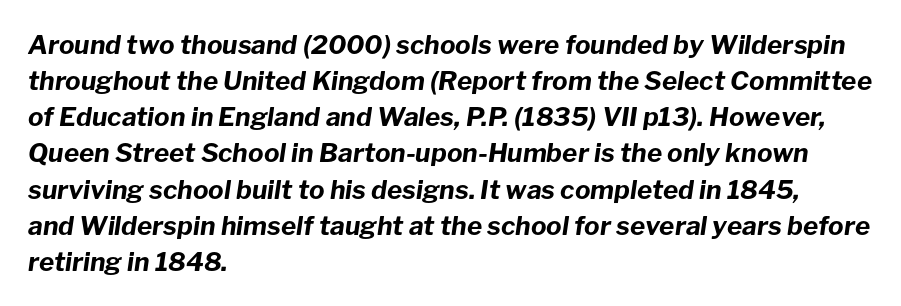
{"italic": "yes", "lean": "right", "slant_degrees": 8, "bold": "yes", "underline": "no", "align": "left", "line_spacing": "normal", "line_spacing_ratio": 1.39, "letter_spacing": "normal", "letter_spacing_em": 0.0, "glyph_px": 26}
